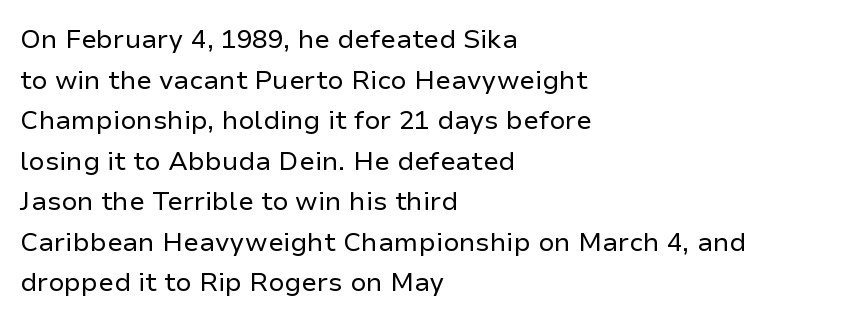
Q: Is the text bold? A: No.
Q: Is the text italic (slanted)? A: No, it is upright.
Q: Is the text underlined? A: No.
Q: How is the paragraph aligned? A: Left-aligned.
Q: Is the spacing between letters normal or unusually wide? A: Normal.
Q: Is the spacing between lines tight, normal or loose? A: Normal.
